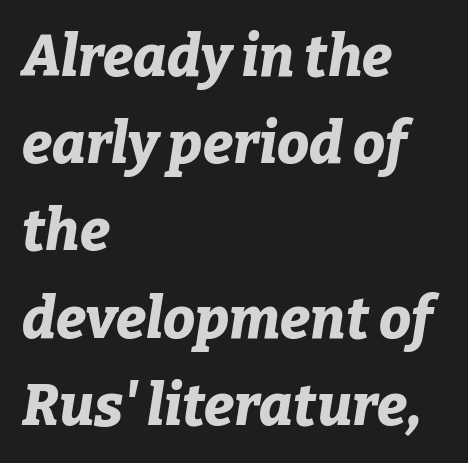
The image shows 57 px bold type, italic (leaning right); set left-aligned, normal line spacing (1.53x), normal letter spacing, not underlined; low stroke contrast and a medium x-height.
